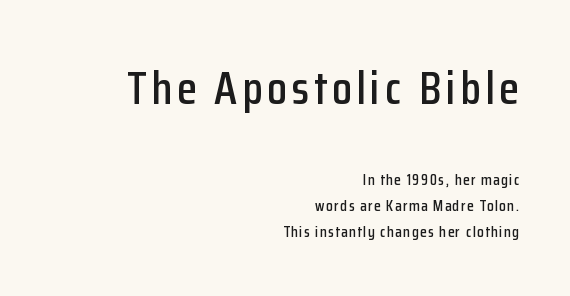
Q: Is the text italic (slanted)? A: No, it is upright.
Q: Is the typeface a serif or a sans-serif typeface? A: Sans-serif.
Q: Is the text underlined? A: No.
Q: How is the paragraph aligned? A: Right-aligned.
Q: Which block of text is set in a larger size, the first (top) or the second (bottom)? A: The first (top) one.
Q: Width (condensed, normal, or wide)? A: Condensed.
Q: Stroke contrast? A: Low.
Q: x-height? A: Medium.
Q: Monospaced? A: No.
